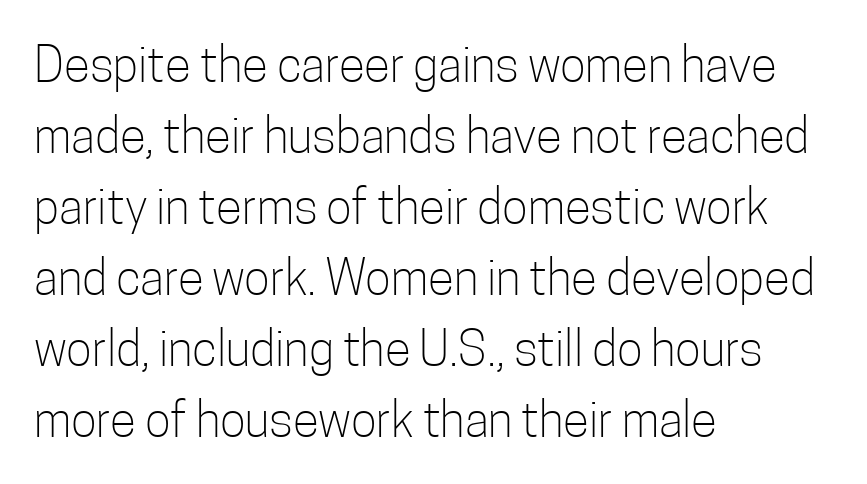
The image shows 48 px light, condensed sans-serif type, upright; set left-aligned, normal line spacing (1.48x), normal letter spacing, not underlined; low stroke contrast and a medium x-height.
